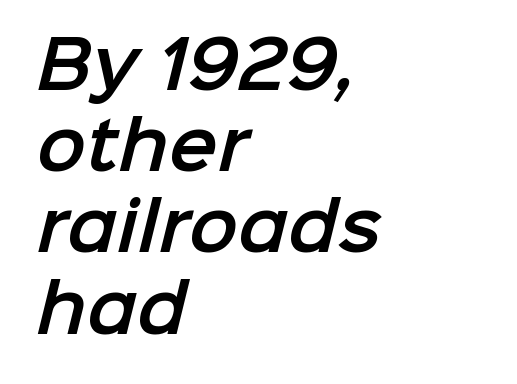
The image shows 65 px sans-serif type; set left-aligned, normal line spacing (1.25x), normal letter spacing, not underlined; low stroke contrast and a medium x-height.
